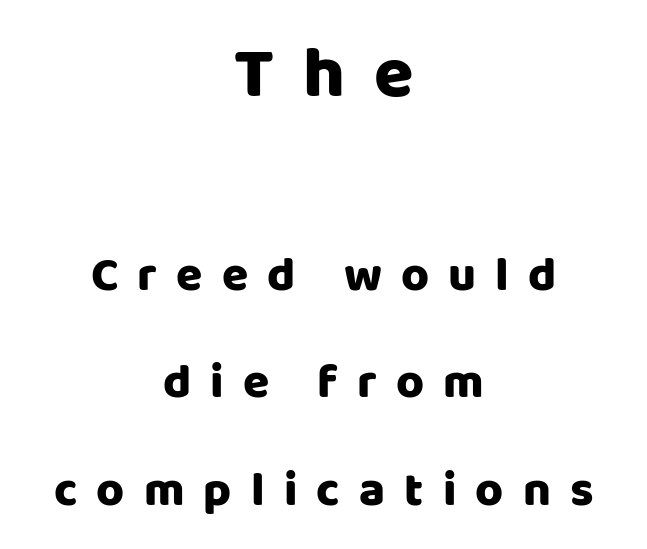
{"serif": "no", "italic": "no", "bold": "yes", "weight": "heavy", "width": "normal", "stroke_contrast": "low", "x_height": "large", "monospaced": "no", "underline": "no", "align": "center", "line_spacing": "loose", "line_spacing_ratio": 2.24, "letter_spacing": "wide", "letter_spacing_em": 0.4, "larger_block": "first", "size_ratio": 1.5, "glyph_px": 72}
